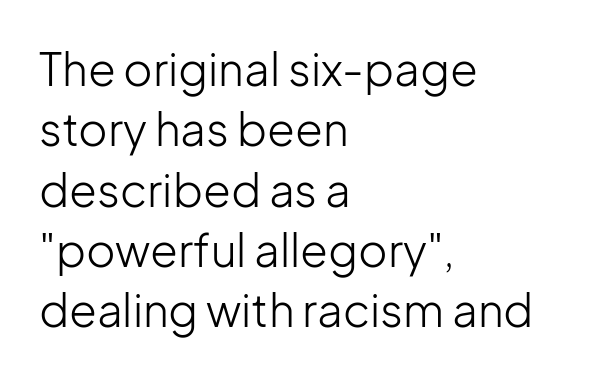
Note: no serifs on the glyphs. This sample has the flowing, uneven cadence of proportional lettering. A typesetter would call this zero additional tracking. Just letters on the line, the space beneath them empty. Summary of weight: not heavy and not bold.
